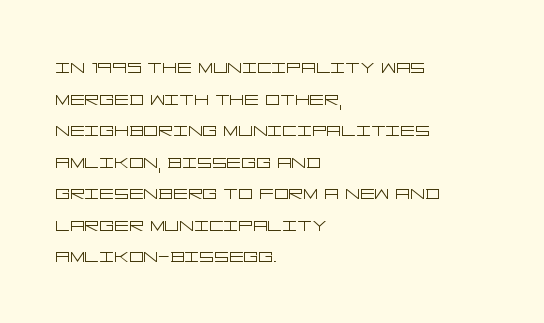
The strokes are not fattened; the text isn't bold. Beneath every word, the page is bare. Every row of glyphs begins at an identical x-position on the left. In terms of posture, this sample is upright.
